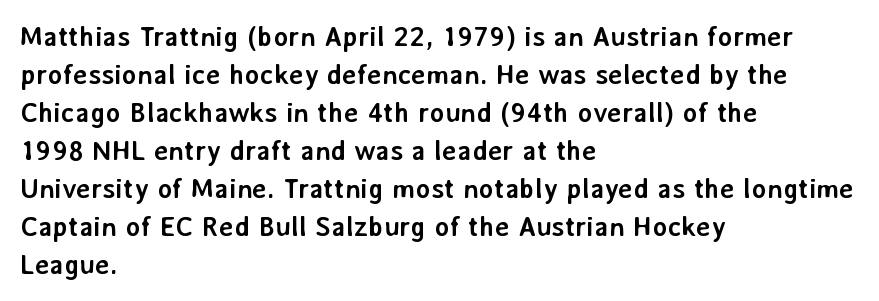
{"serif": "no", "italic": "no", "bold": "yes", "weight": "semibold", "width": "normal", "stroke_contrast": "low", "x_height": "medium", "monospaced": "no", "underline": "no", "align": "left", "line_spacing": "normal", "line_spacing_ratio": 1.36, "letter_spacing": "normal", "letter_spacing_em": 0.0, "glyph_px": 28}
